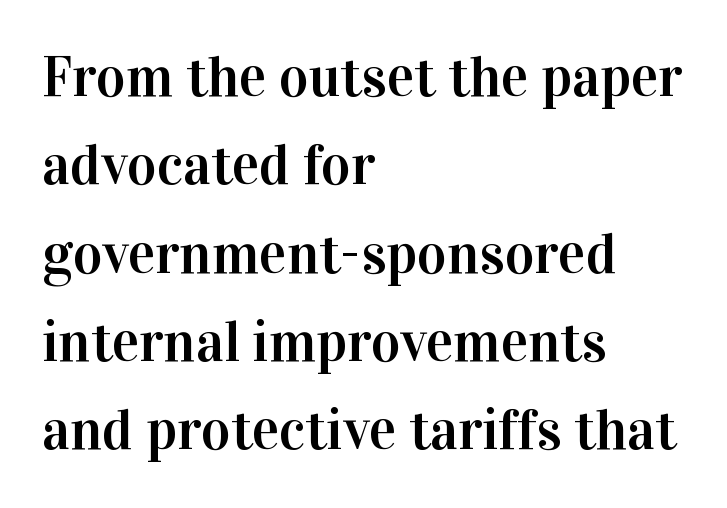
The image shows 57 px serif type, upright; set left-aligned, normal line spacing (1.55x), normal letter spacing, not underlined; high stroke contrast and a medium x-height.
